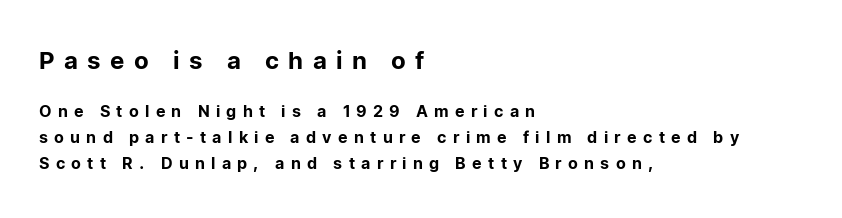
The image shows 24 px text type, upright; set left-aligned, normal line spacing (1.62x), unusually wide letter spacing (+0.39 em), not underlined; the first (top) block is 1.5x larger.
